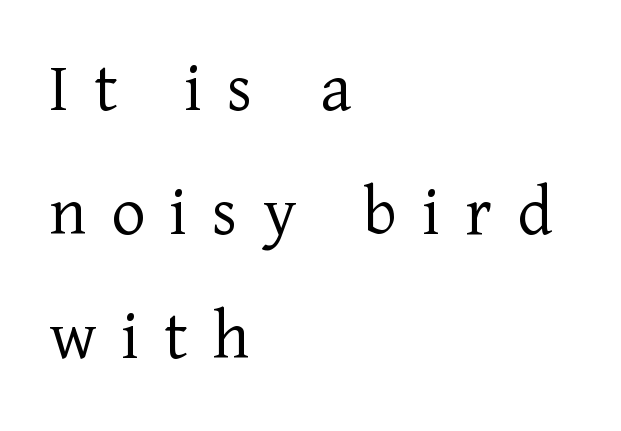
Has an underline been added? It has not. Style check: upright. The vertical gap from one line to the next is medium. Stroke terminals: seriffed. Letters have the restrained weight of plain body copy at most.
